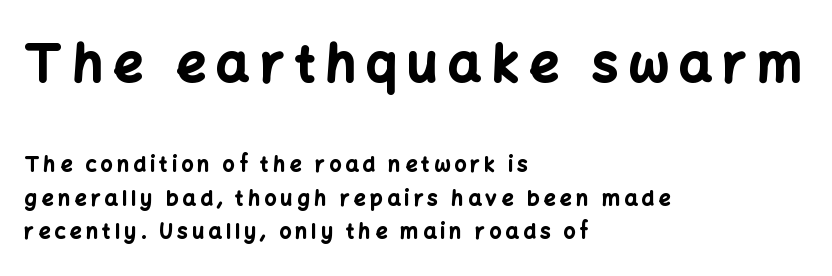
{"serif": "no", "italic": "no", "bold": "yes", "weight": "bold", "width": "normal", "stroke_contrast": "low", "x_height": "medium", "monospaced": "no", "underline": "no", "align": "left", "line_spacing": "normal", "line_spacing_ratio": 1.59, "letter_spacing": "wide", "letter_spacing_em": 0.2, "larger_block": "first", "size_ratio": 2.48, "glyph_px": 52}
